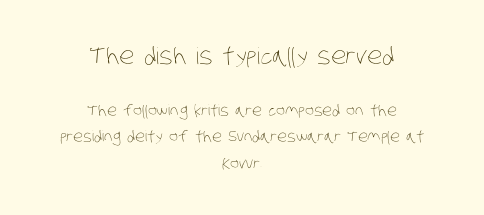
Q: Is the text bold? A: No.
Q: Is the text underlined? A: No.
Q: How is the paragraph aligned? A: Centered.
Q: Is the spacing between letters normal or unusually wide? A: Normal.
Q: Which block of text is set in a larger size, the first (top) or the second (bottom)? A: The first (top) one.
